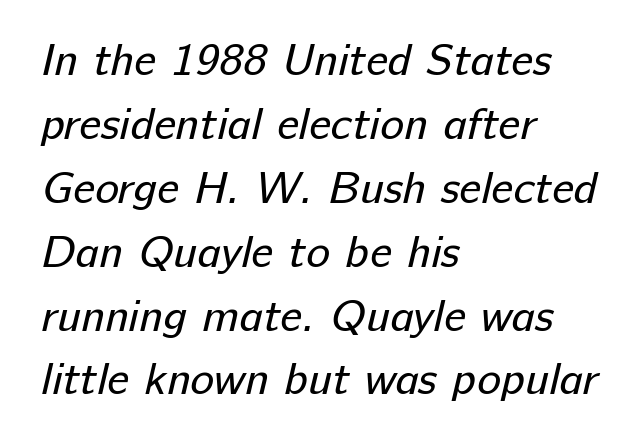
The image shows 45 px regular-weight sans-serif type; set left-aligned, normal line spacing (1.42x), normal letter spacing, not underlined; low stroke contrast and a medium x-height.
